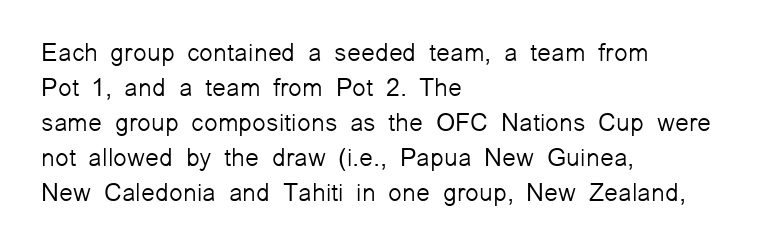
Q: Is the text bold? A: No.
Q: Is the text italic (slanted)? A: No, it is upright.
Q: Is the text underlined? A: No.
Q: How is the paragraph aligned? A: Left-aligned.
Q: Is the spacing between letters normal or unusually wide? A: Normal.
Q: Is the spacing between lines tight, normal or loose? A: Normal.
